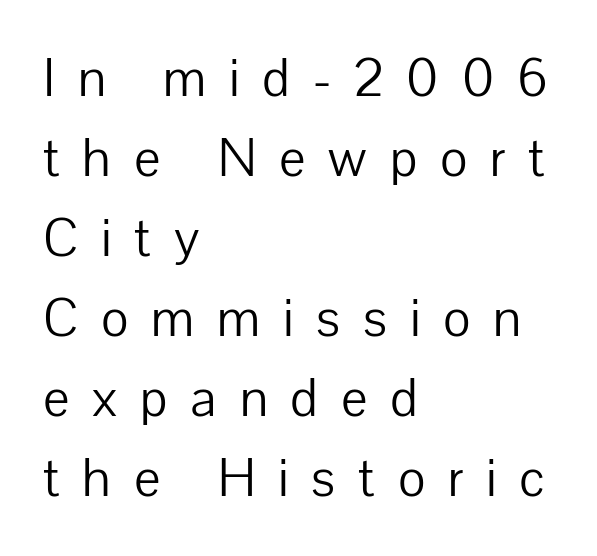
Q: Is the text bold? A: No.
Q: Is the text italic (slanted)? A: No, it is upright.
Q: Is the typeface a serif or a sans-serif typeface? A: Sans-serif.
Q: Is the text underlined? A: No.
Q: How is the paragraph aligned? A: Left-aligned.
Q: Is the spacing between letters normal or unusually wide? A: Unusually wide.
Q: Is the spacing between lines tight, normal or loose? A: Normal.
Q: Width (condensed, normal, or wide)? A: Normal.
Q: Stroke contrast? A: Low.
Q: x-height? A: Medium.
Q: Monospaced? A: No.
